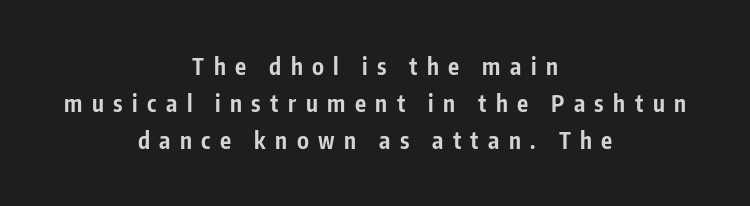
Q: Is the text bold? A: Yes.
Q: Is the text italic (slanted)? A: No, it is upright.
Q: Is the text underlined? A: No.
Q: How is the paragraph aligned? A: Centered.
Q: Is the spacing between letters normal or unusually wide? A: Unusually wide.
Q: Is the spacing between lines tight, normal or loose? A: Normal.
